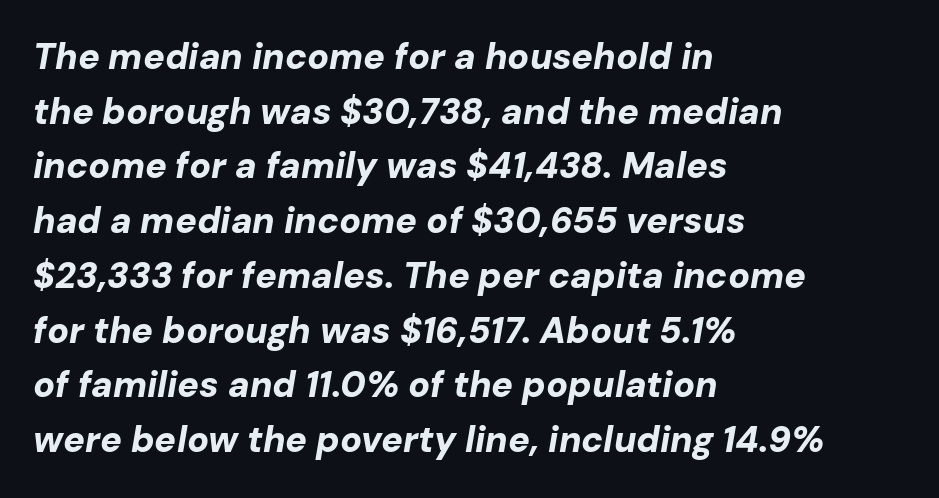
{"italic": "yes", "lean": "right", "slant_degrees": 10, "bold": "yes", "weight": "bold", "width": "normal", "stroke_contrast": "low", "x_height": "medium", "monospaced": "no", "underline": "no", "align": "left", "line_spacing": "normal", "line_spacing_ratio": 1.52, "letter_spacing": "normal", "letter_spacing_em": 0.0, "glyph_px": 36}
